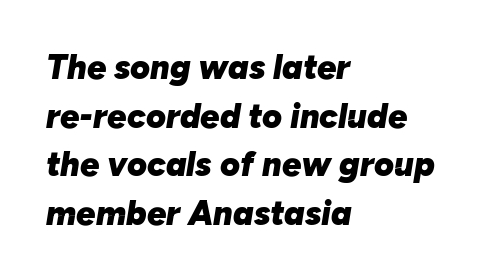
The image shows 34 px heavy type, italic (leaning right); set left-aligned, normal line spacing (1.43x), normal letter spacing, not underlined; low stroke contrast and a medium x-height.
